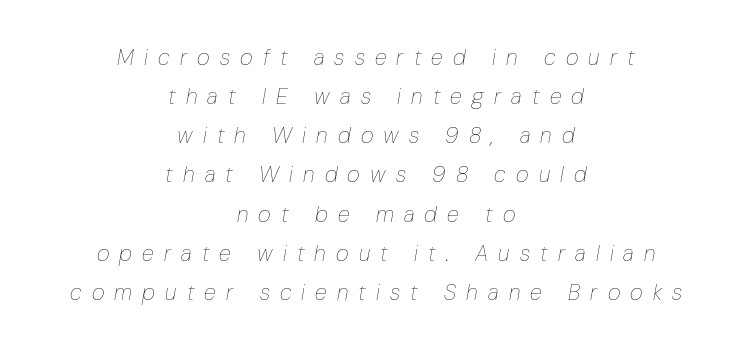
The image shows 22 px text type, italic (leaning right); set centered, line spacing 1.78x, unusually wide letter spacing (+0.46 em), not underlined.
